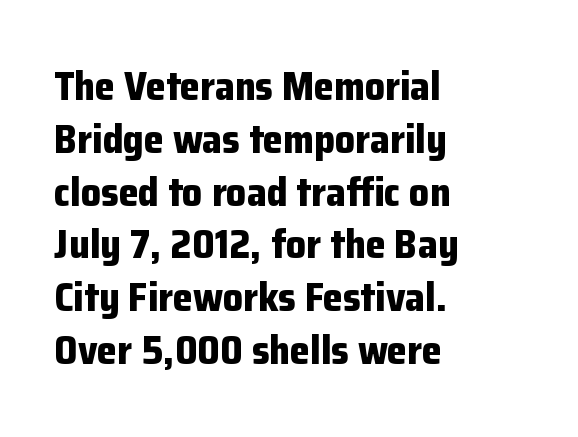
Rendered with straight, roman letterforms. Descender tails drop into unmarked territory. Leading: standard. The rendering shows plain stroke endings on the letterforms — a sans-serif design. Pretty heavy lettering here — definitely bold. Compared with a centered layout, this one pins lines to the left instead.
